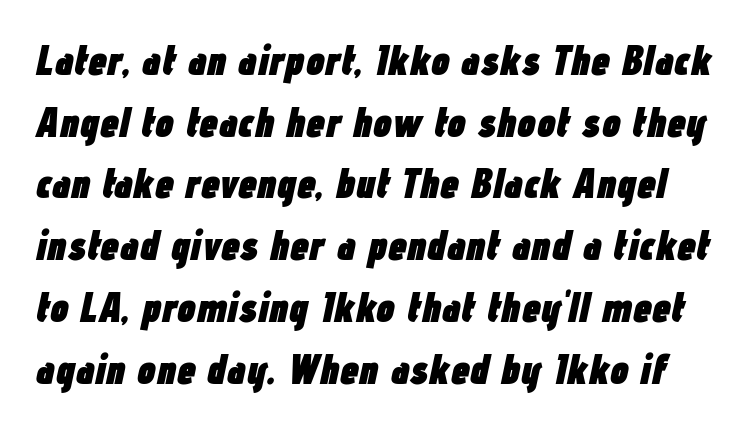
Characters are canted at an angle relative to the baseline's perpendicular. These lines are rendered in a variable-pitch font. These lines sit exactly where default settings would place them. A bare baseline throughout the passage. Compared with an ordinary text face, these strokes are far heavier — a full bold.
